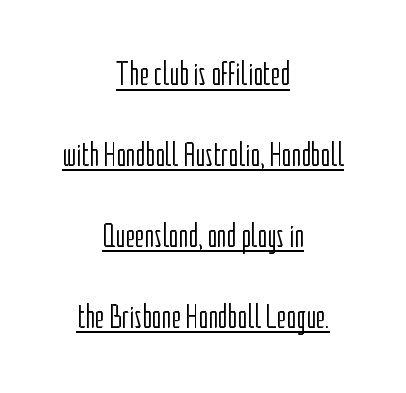
{"serif": "no", "italic": "no", "bold": "no", "weight": "light", "width": "condensed", "stroke_contrast": "low", "x_height": "medium", "monospaced": "no", "underline": "yes", "align": "center", "line_spacing": "loose", "line_spacing_ratio": 2.45, "letter_spacing": "normal", "letter_spacing_em": 0.0, "glyph_px": 33}
